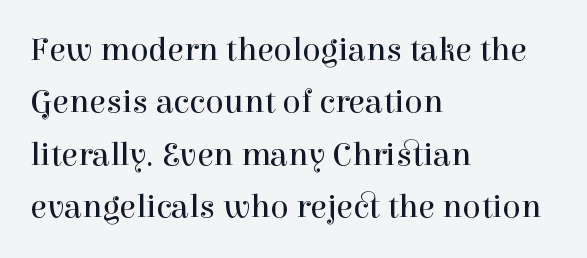
{"serif": "yes", "italic": "no", "bold": "no", "weight": "regular", "width": "normal", "stroke_contrast": "high", "x_height": "medium", "monospaced": "no", "underline": "no", "align": "left", "line_spacing": "normal", "line_spacing_ratio": 1.54, "letter_spacing": "normal", "letter_spacing_em": 0.0, "glyph_px": 34}
